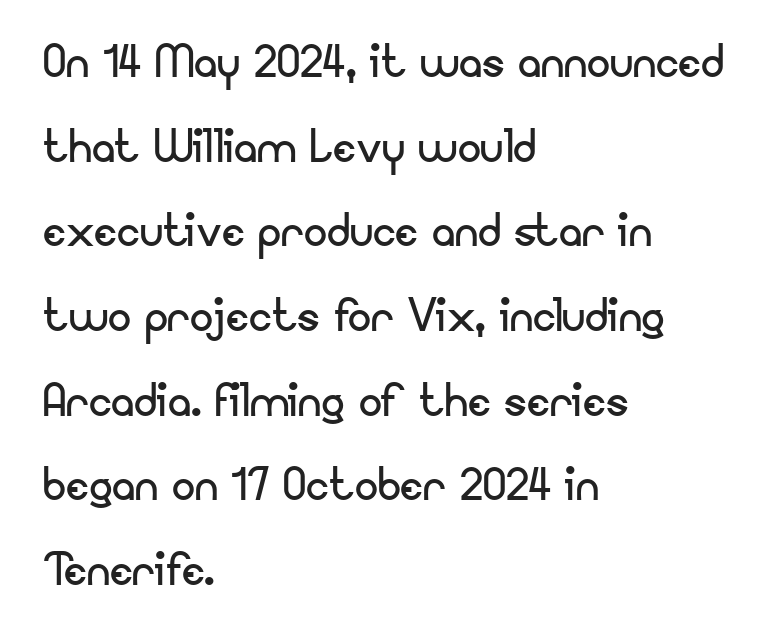
{"serif": "no", "italic": "no", "bold": "no", "weight": "regular", "width": "normal", "stroke_contrast": "low", "x_height": "small", "monospaced": "no", "underline": "no", "align": "left", "line_spacing": "normal", "line_spacing_ratio": 1.46, "letter_spacing": "normal", "letter_spacing_em": 0.0, "glyph_px": 58}
